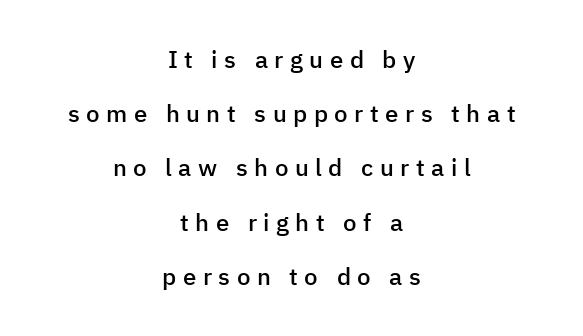
Q: Is the text bold? A: Semi-bold.
Q: Is the text italic (slanted)? A: No, it is upright.
Q: Is the text underlined? A: No.
Q: How is the paragraph aligned? A: Centered.
Q: Is the spacing between letters normal or unusually wide? A: Unusually wide.
Q: Is the spacing between lines tight, normal or loose? A: Loose.
